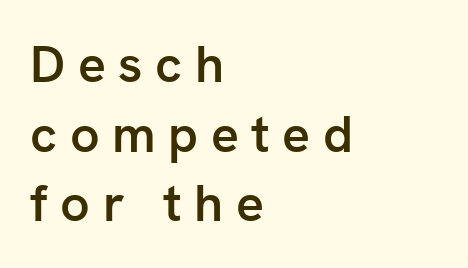
Q: Is the text bold? A: Semi-bold.
Q: Is the text italic (slanted)? A: No, it is upright.
Q: Is the typeface a serif or a sans-serif typeface? A: Sans-serif.
Q: Is the text underlined? A: No.
Q: How is the paragraph aligned? A: Left-aligned.
Q: Is the spacing between letters normal or unusually wide? A: Unusually wide.
Q: Is the spacing between lines tight, normal or loose? A: Normal.
Q: Width (condensed, normal, or wide)? A: Normal.
Q: Stroke contrast? A: Low.
Q: x-height? A: Medium.
Q: Monospaced? A: No.
